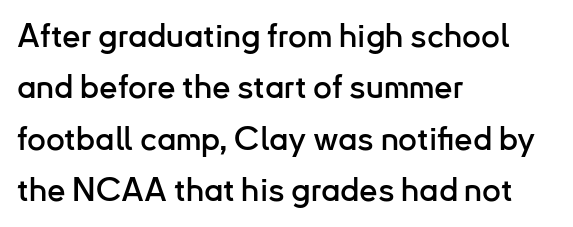
{"serif": "no", "italic": "no", "width": "normal", "stroke_contrast": "low", "x_height": "small", "monospaced": "no", "underline": "no", "align": "left", "line_spacing": "normal", "line_spacing_ratio": 1.56, "letter_spacing": "normal", "letter_spacing_em": 0.0, "glyph_px": 33}
